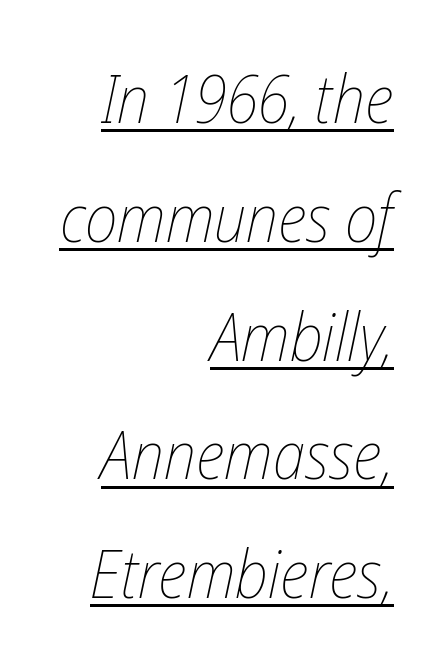
The image shows 66 px thin, condensed type, italic (leaning right); set right-aligned, line spacing 1.8x, normal letter spacing, underlined; low stroke contrast and a medium x-height.
